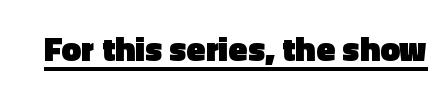
You could call the tracking neutral — neither tight nor loose. Underline: present. The lettering stays uniformly vertical, giving the passage a roman look. Varying glyph widths throughout — classic text-font behaviour. Heavy-handed strokes throughout: this text is bold.
